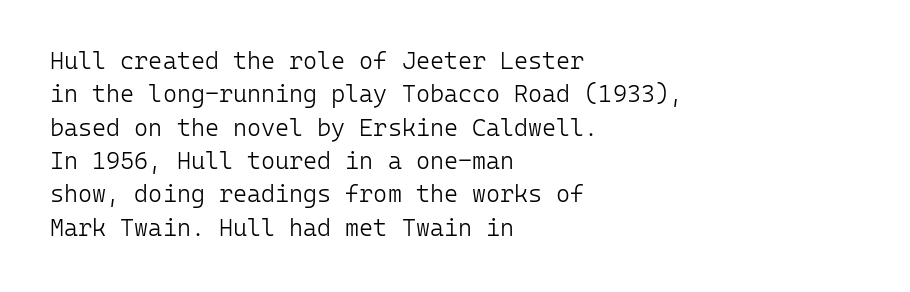
The letterforms sit at book weight or below. Posture: straight, roman, zero tilt. Tracking value appears to be zero — textbook default spacing. The passage shown stacks its lines at a standard gap. Is the block centered? No — it sits flush against the left margin. The foot of each line stays bare and open.
